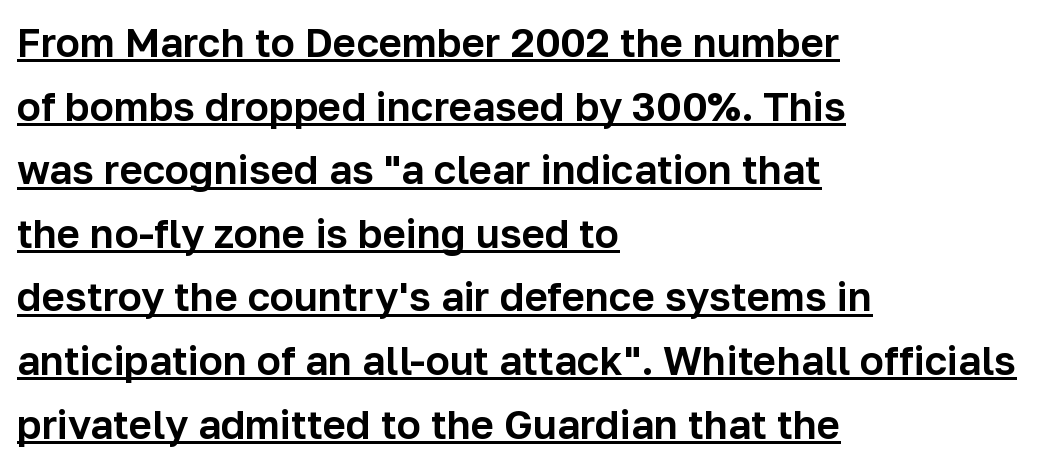
{"serif": "no", "italic": "no", "width": "normal", "stroke_contrast": "low", "x_height": "medium", "monospaced": "no", "underline": "yes", "align": "left", "line_spacing": "normal", "line_spacing_ratio": 1.59, "letter_spacing": "normal", "letter_spacing_em": 0.0, "glyph_px": 40}
